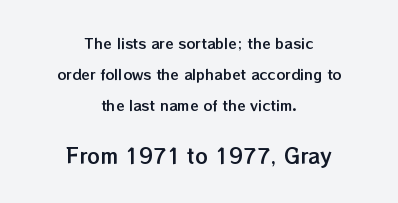
{"italic": "no", "underline": "no", "align": "center", "line_spacing": "loose", "line_spacing_ratio": 2.2, "letter_spacing": "normal", "letter_spacing_em": 0.0, "larger_block": "second", "size_ratio": 1.43, "glyph_px": 20}
